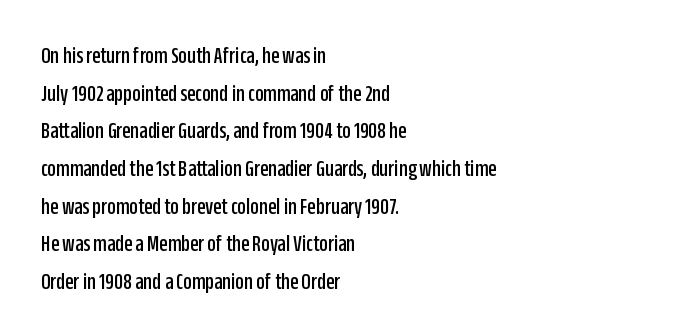
Q: Is the text italic (slanted)? A: No, it is upright.
Q: Is the text underlined? A: No.
Q: How is the paragraph aligned? A: Left-aligned.
Q: Is the spacing between letters normal or unusually wide? A: Normal.
Q: Is the spacing between lines tight, normal or loose? A: Normal.
